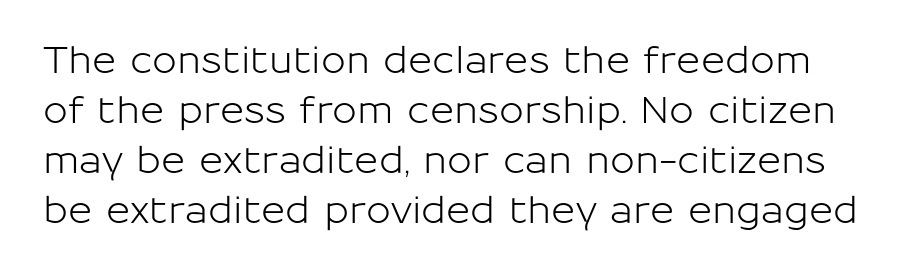
The image shows 37 px sans-serif type, upright; set normal line spacing (1.35x), normal letter spacing, not underlined; low stroke contrast and a medium x-height.
